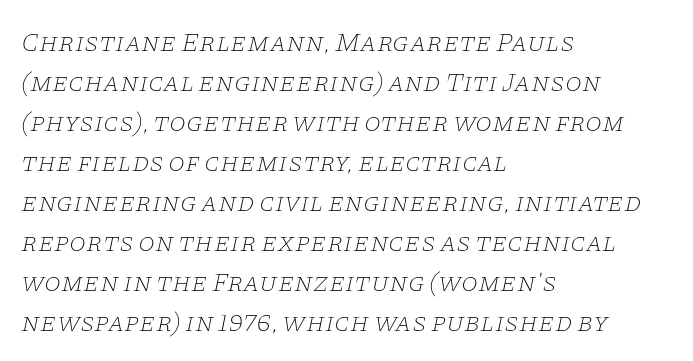
Q: Is the text bold? A: No.
Q: Is the text italic (slanted)? A: Yes, it leans right by about 11 degrees.
Q: Is the text underlined? A: No.
Q: How is the paragraph aligned? A: Left-aligned.
Q: Is the spacing between letters normal or unusually wide? A: Normal.
Q: Is the spacing between lines tight, normal or loose? A: Normal.
